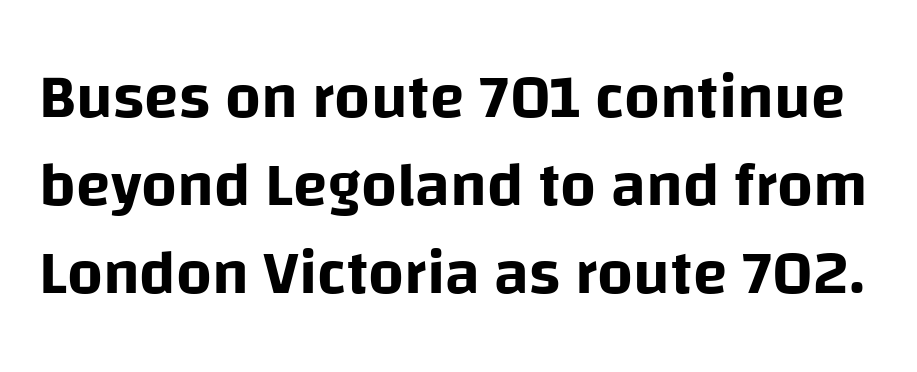
{"serif": "no", "italic": "no", "width": "normal", "stroke_contrast": "low", "x_height": "large", "monospaced": "no", "underline": "no", "line_spacing": "normal", "line_spacing_ratio": 1.4, "letter_spacing": "normal", "letter_spacing_em": 0.0, "glyph_px": 63}
